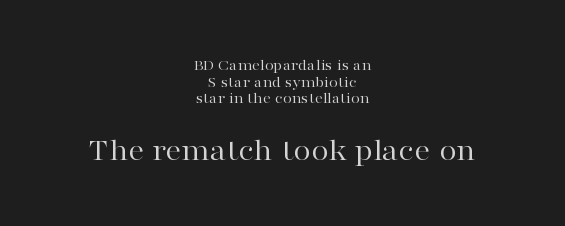
The strokes are not fattened; the text isn't bold. Every stem runs plumb, perpendicular to the baseline. Vertically, the passage feels compressed, each row crowding the next. The paragraph shown floats in the horizontal middle. Plain, unruled lines of type. Tracking value appears to be zero — textbook default spacing.
